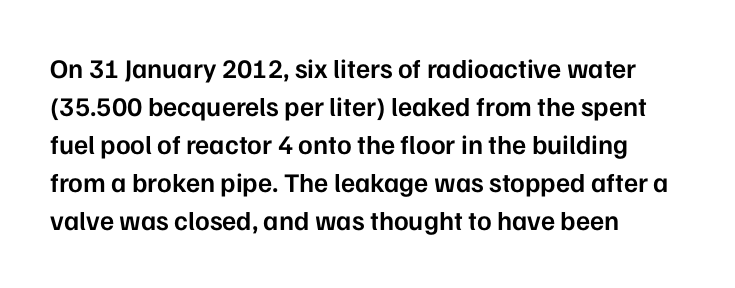
{"italic": "no", "bold": "semi", "underline": "no", "align": "left", "line_spacing": "normal", "line_spacing_ratio": 1.41, "letter_spacing": "normal", "letter_spacing_em": 0.0, "glyph_px": 27}
